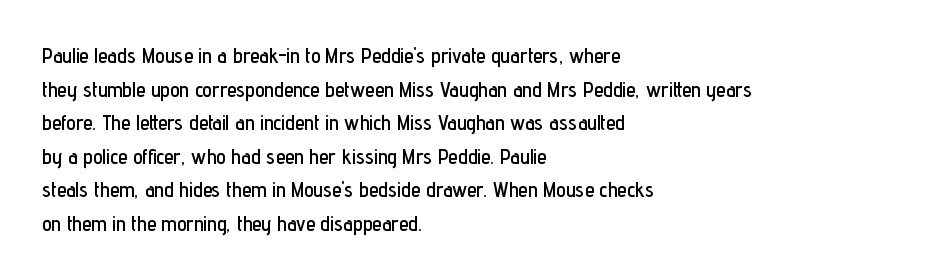
The image shows 21 px text type, upright; set left-aligned, normal line spacing (1.6x), normal letter spacing, not underlined.
